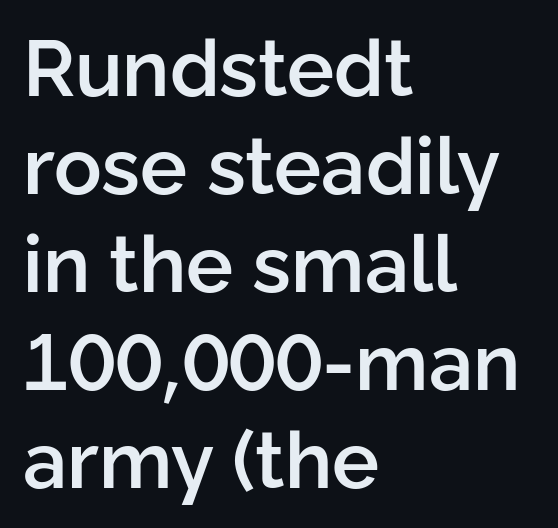
Q: Is the text bold? A: Semi-bold.
Q: Is the text italic (slanted)? A: No, it is upright.
Q: Is the typeface a serif or a sans-serif typeface? A: Sans-serif.
Q: Is the text underlined? A: No.
Q: How is the paragraph aligned? A: Left-aligned.
Q: Is the spacing between letters normal or unusually wide? A: Normal.
Q: Width (condensed, normal, or wide)? A: Normal.
Q: Stroke contrast? A: Low.
Q: x-height? A: Medium.
Q: Monospaced? A: No.
